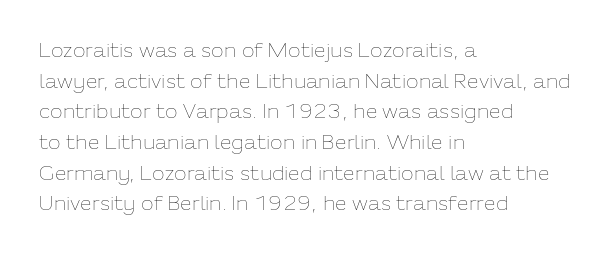
The image shows 21 px text type, upright; set left-aligned, normal line spacing (1.46x), normal letter spacing, not underlined.
